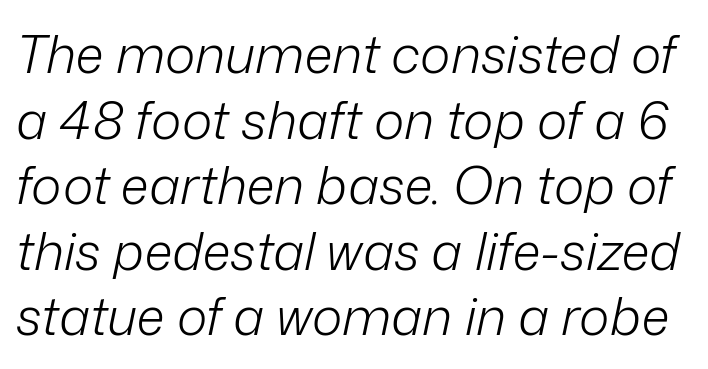
Q: Is the text bold? A: No.
Q: Is the text italic (slanted)? A: Yes, it leans right by about 12 degrees.
Q: Is the text underlined? A: No.
Q: Is the spacing between letters normal or unusually wide? A: Normal.
Q: Is the spacing between lines tight, normal or loose? A: Normal.
Q: Width (condensed, normal, or wide)? A: Normal.
Q: Stroke contrast? A: Low.
Q: x-height? A: Medium.
Q: Monospaced? A: No.
